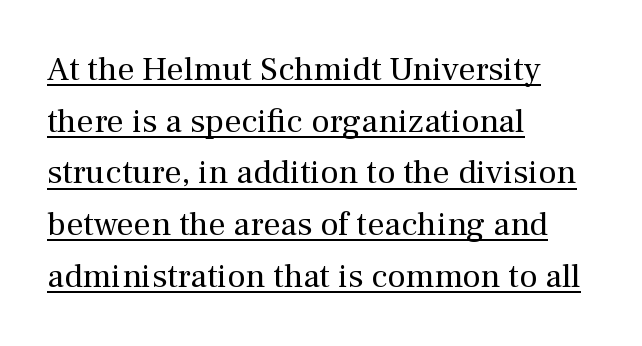
Q: Is the text bold? A: No.
Q: Is the text italic (slanted)? A: No, it is upright.
Q: Is the typeface a serif or a sans-serif typeface? A: Serif.
Q: Is the text underlined? A: Yes.
Q: How is the paragraph aligned? A: Left-aligned.
Q: Is the spacing between letters normal or unusually wide? A: Normal.
Q: Is the spacing between lines tight, normal or loose? A: Normal.
Q: Width (condensed, normal, or wide)? A: Normal.
Q: Stroke contrast? A: Medium.
Q: x-height? A: Medium.
Q: Monospaced? A: No.
